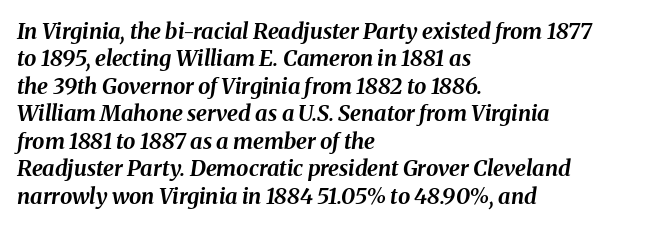
{"italic": "yes", "lean": "right", "slant_degrees": 8, "bold": "yes", "underline": "no", "align": "left", "line_spacing": "normal", "line_spacing_ratio": 1.25, "letter_spacing": "normal", "letter_spacing_em": 0.0, "glyph_px": 22}
